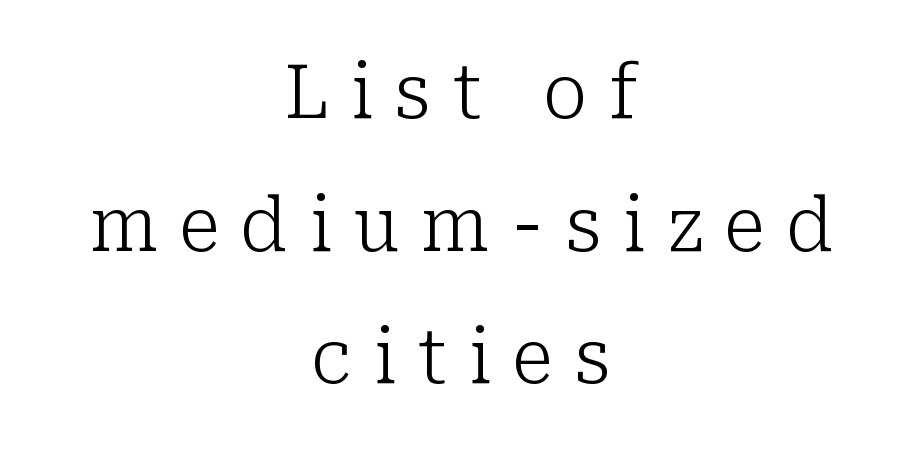
{"serif": "yes", "italic": "no", "bold": "no", "weight": "light", "width": "normal", "stroke_contrast": "low", "x_height": "medium", "monospaced": "no", "underline": "no", "align": "center", "line_spacing_ratio": 1.77, "letter_spacing": "wide", "letter_spacing_em": 0.29, "glyph_px": 75}
